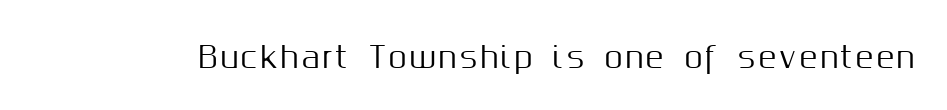
The image shows 29 px sans-serif type, upright; set not underlined; medium stroke contrast and a medium x-height.
